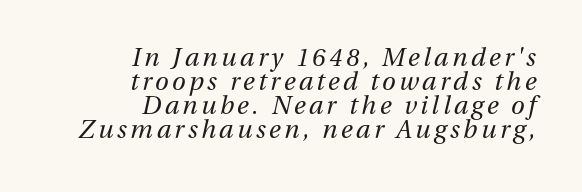
The image shows 25 px text type, italic (leaning right); set right-aligned, tight line spacing (0.96x), not underlined.
